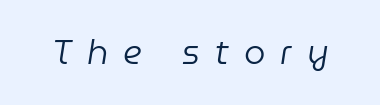
The image shows 34 px regular-weight type, italic (leaning right); set unusually wide letter spacing (+0.45 em), not underlined; low stroke contrast and a medium x-height.
